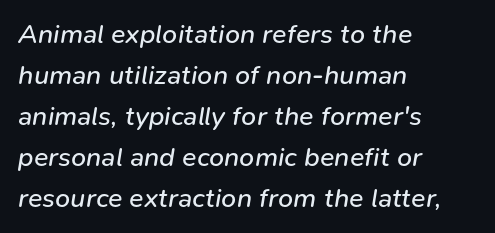
The image shows 27 px text type, italic (leaning right); set left-aligned, normal line spacing (1.52x), normal letter spacing, not underlined.
